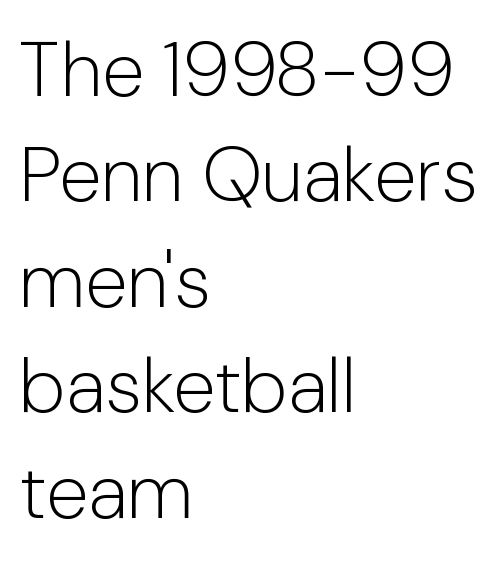
The image shows 77 px light sans-serif type, upright; set left-aligned, normal line spacing (1.37x), normal letter spacing, not underlined; low stroke contrast and a medium x-height.
